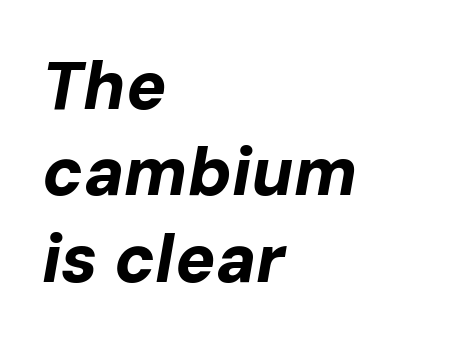
The image shows 67 px bold type, italic (leaning right); set left-aligned, normal line spacing (1.29x), normal letter spacing, not underlined; low stroke contrast and a medium x-height.
